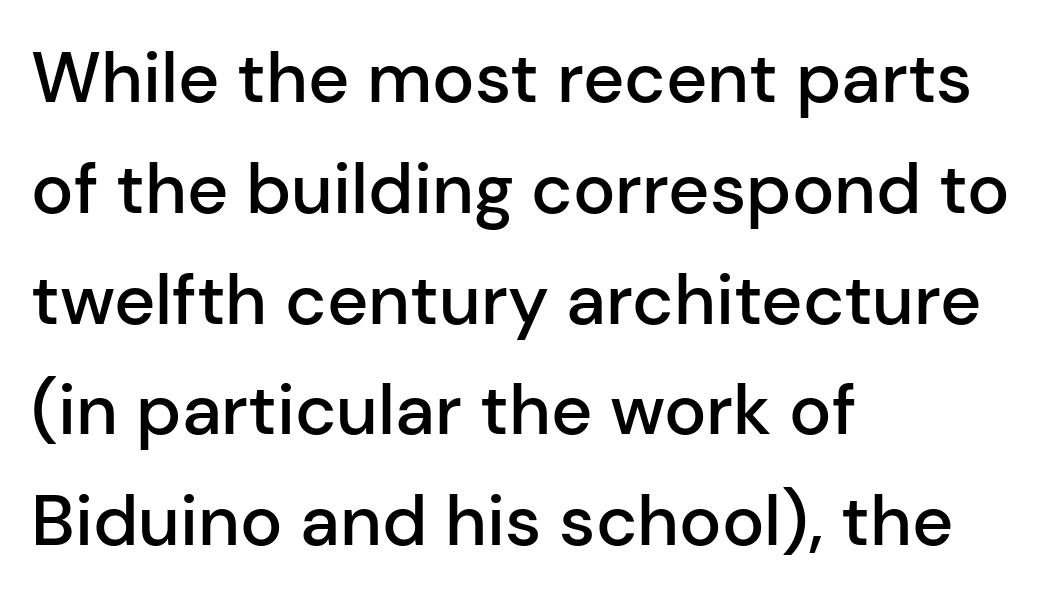
{"serif": "no", "italic": "no", "bold": "semi", "weight": "semibold", "width": "normal", "stroke_contrast": "low", "x_height": "medium", "monospaced": "no", "underline": "no", "align": "left", "line_spacing": "normal", "line_spacing_ratio": 1.56, "letter_spacing": "normal", "letter_spacing_em": 0.0, "glyph_px": 71}
